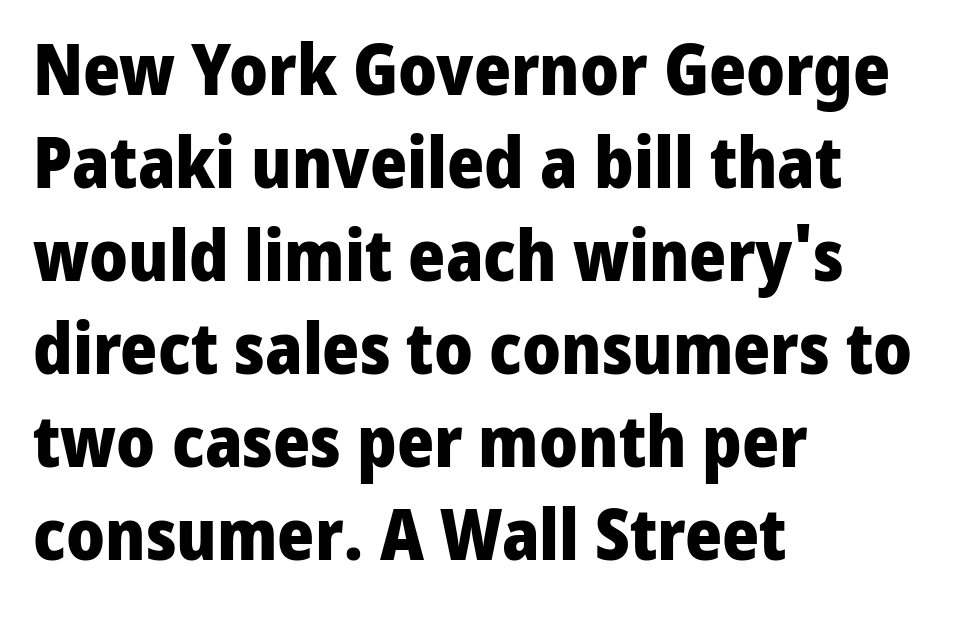
The image shows 71 px heavy sans-serif type, upright; set left-aligned, normal line spacing (1.31x), normal letter spacing, not underlined; low stroke contrast and a medium x-height.
